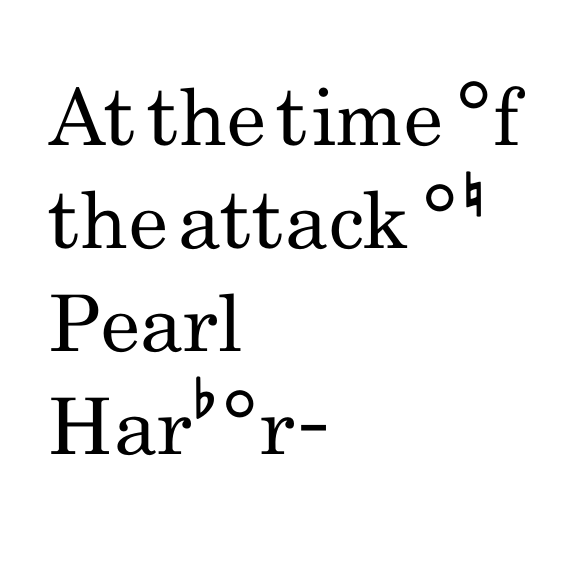
Bold? No — there's no thickening of the strokes. It's the straight-up-and-down kind of type. A classic flush-left, rag-right setting is used for this passage. To sum up the face: it is a sans, with no serifs. Glyph-to-glyph distance matches everyday printed text.
